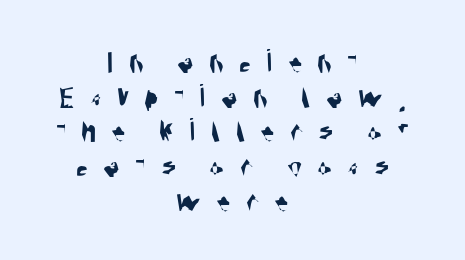
Q: Is the typeface a serif or a sans-serif typeface? A: Sans-serif.
Q: Is the text underlined? A: No.
Q: How is the paragraph aligned? A: Centered.
Q: Is the spacing between letters normal or unusually wide? A: Unusually wide.
Q: Is the spacing between lines tight, normal or loose? A: Tight.
Q: Width (condensed, normal, or wide)? A: Condensed.
Q: Stroke contrast? A: Medium.
Q: x-height? A: Large.
Q: Monospaced? A: No.
